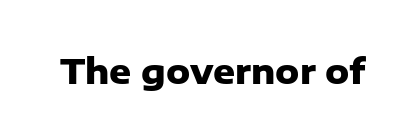
{"serif": "no", "italic": "no", "bold": "yes", "weight": "heavy", "width": "normal", "stroke_contrast": "low", "x_height": "medium", "monospaced": "no", "underline": "no", "letter_spacing": "normal", "letter_spacing_em": 0.0, "glyph_px": 34}
